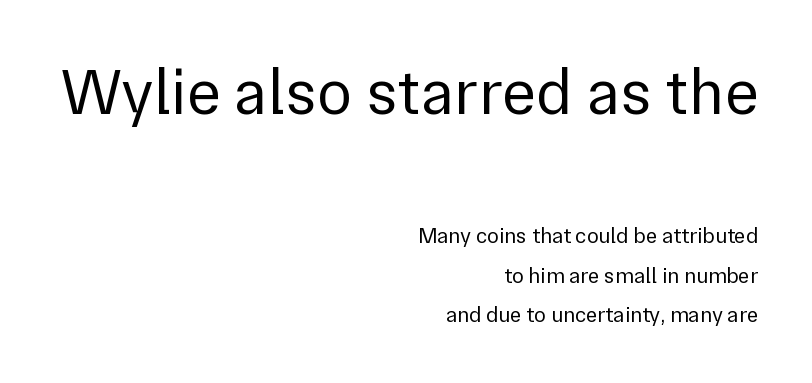
The image shows 65 px regular-weight sans-serif type, upright; set right-aligned, line spacing 1.79x, normal letter spacing, not underlined; the first (top) block is 2.95x larger; a medium x-height.
